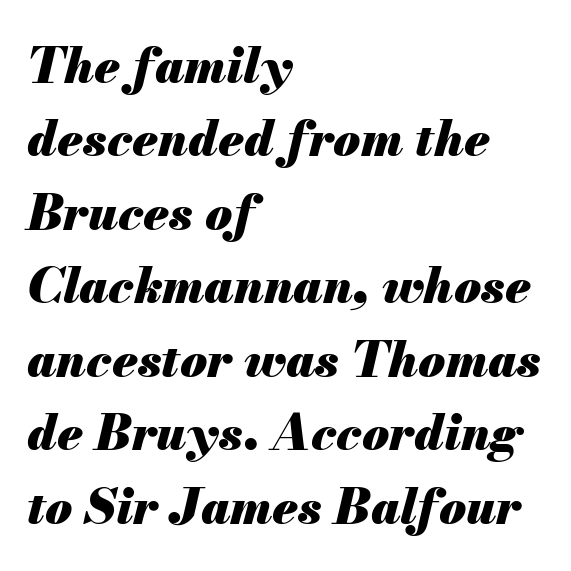
The text block is weighted toward the left margin, trailing off unevenly rightward. Tall strokes in this sample are angled rather than plumb. Strong, thick strokes mark this as bold type. Compared with typical paragraphs, the rows here are spaced about the same. Does extra space separate the letters? No, they use regular spacing. Plain, unruled lines of type.
